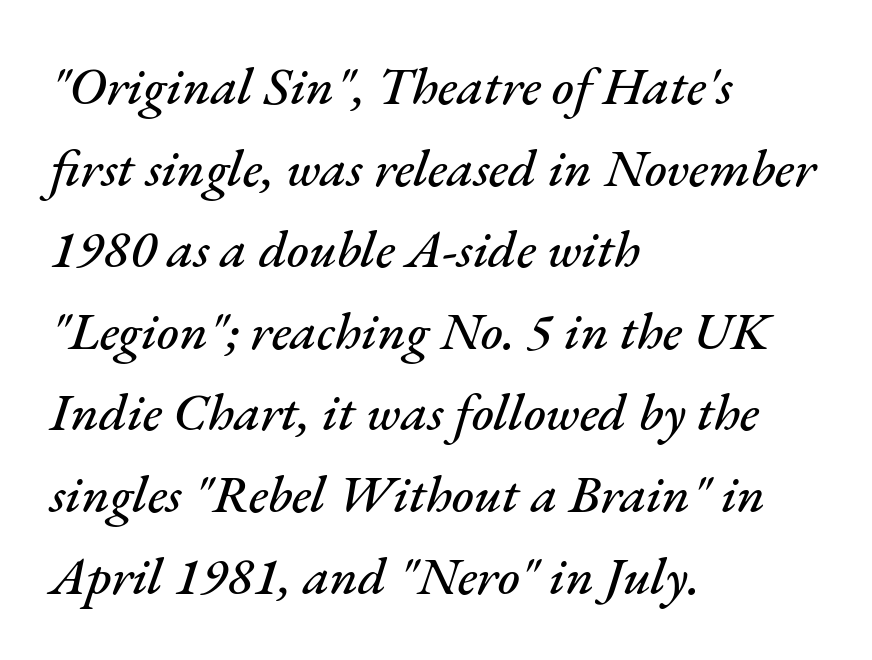
The image shows 53 px text type, italic (leaning right); set left-aligned, normal line spacing (1.54x), normal letter spacing, not underlined; medium stroke contrast and a small x-height.
